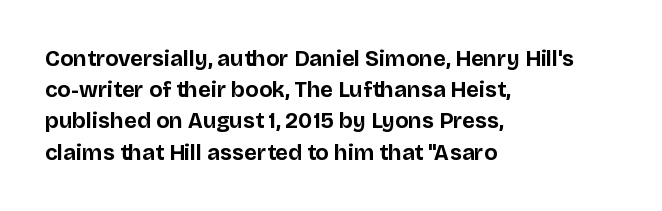
Q: Is the text bold? A: Yes.
Q: Is the text italic (slanted)? A: No, it is upright.
Q: Is the text underlined? A: No.
Q: How is the paragraph aligned? A: Left-aligned.
Q: Is the spacing between letters normal or unusually wide? A: Normal.
Q: Is the spacing between lines tight, normal or loose? A: Normal.
